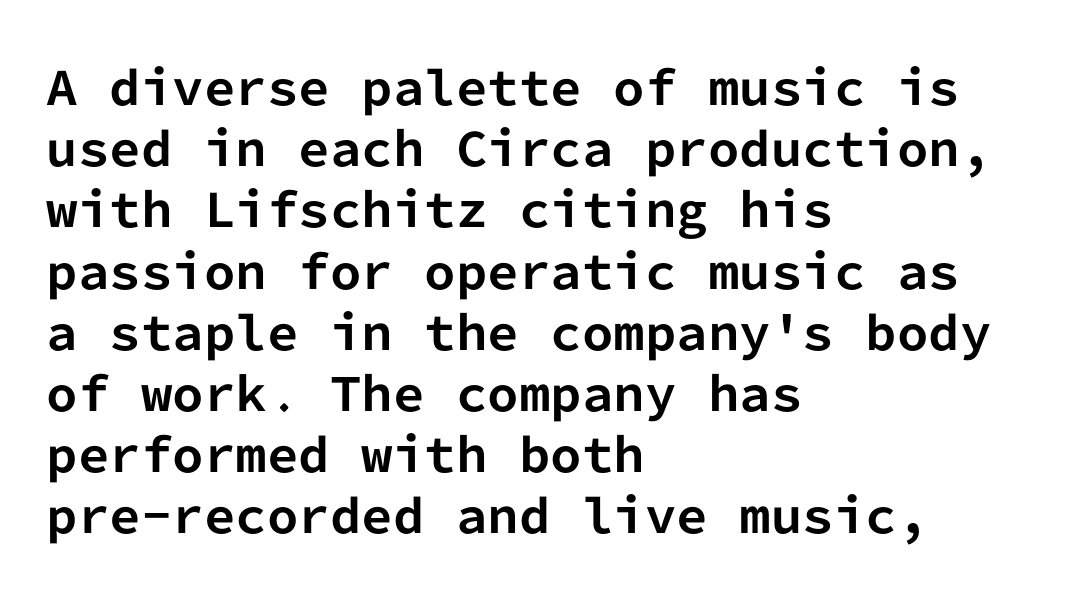
Short note: letters normally spaced. Interline gaps are of average width in this sample. Descenders are the only things crossing below the line. Spacing verdict: monospaced, one width for all characters. Typeset ragged right — the left edge is the straight one. In terms of letterform style, serifs are entirely absent.
